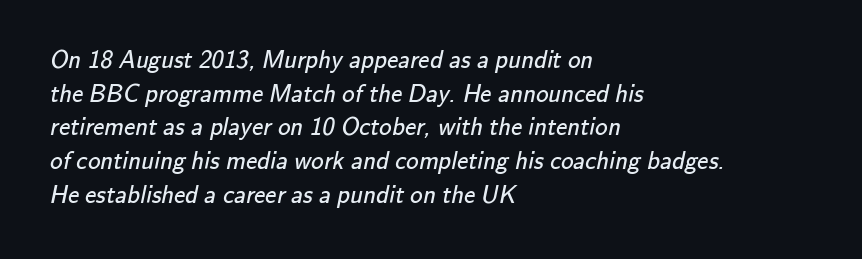
This reads as an unemphasized weight, regular at the heaviest. Honestly, the row spacing looks completely unremarkable. The paragraph shown leans on its left margin. The passage shown has conventional tracking throughout. Descenders hang freely into open space.
